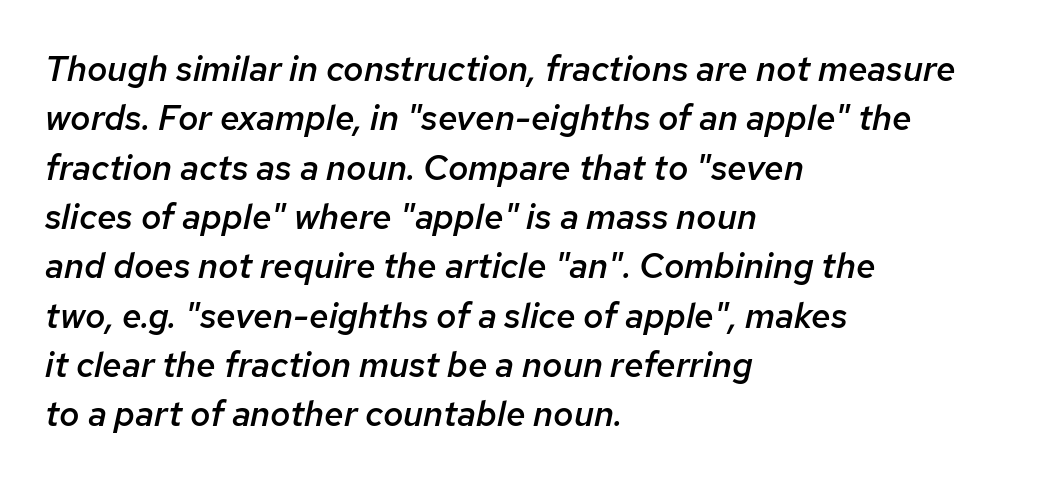
Q: Is the text bold? A: Semi-bold.
Q: Is the text italic (slanted)? A: Yes, it leans right by about 12 degrees.
Q: Is the text underlined? A: No.
Q: How is the paragraph aligned? A: Left-aligned.
Q: Is the spacing between letters normal or unusually wide? A: Normal.
Q: Is the spacing between lines tight, normal or loose? A: Normal.
Q: Width (condensed, normal, or wide)? A: Normal.
Q: Stroke contrast? A: Low.
Q: x-height? A: Medium.
Q: Monospaced? A: No.
